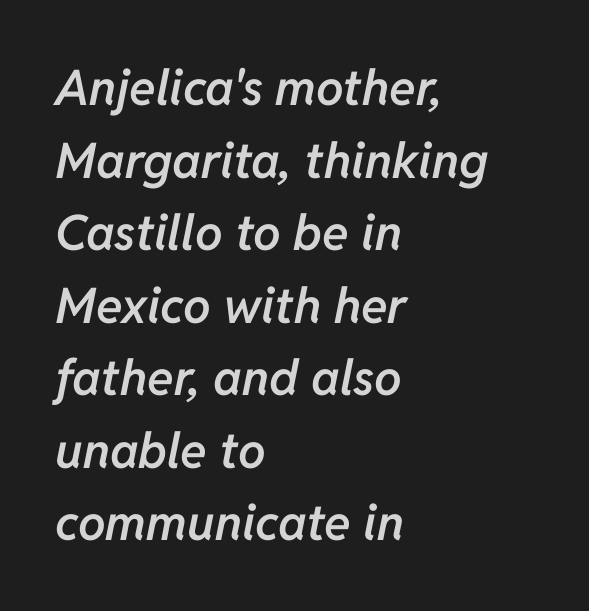
The image shows 49 px semibold type, italic (leaning right); set left-aligned, normal line spacing (1.48x), normal letter spacing, not underlined; low stroke contrast and a medium x-height.
